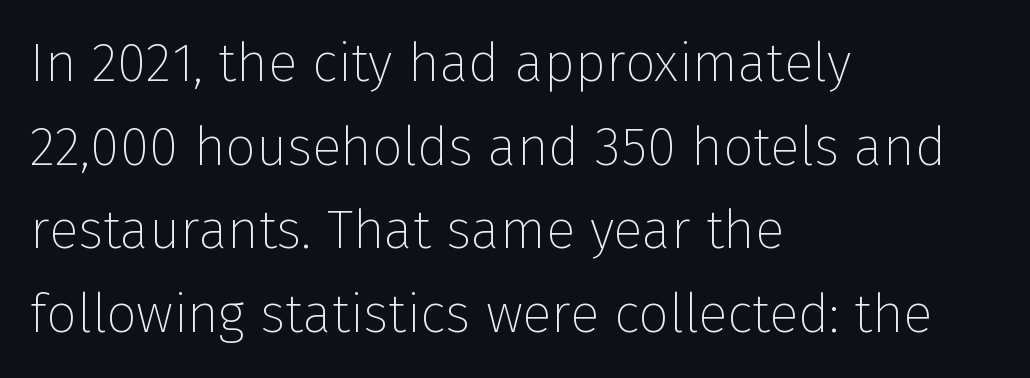
Q: Is the text bold? A: No.
Q: Is the text italic (slanted)? A: No, it is upright.
Q: Is the typeface a serif or a sans-serif typeface? A: Sans-serif.
Q: Is the text underlined? A: No.
Q: How is the paragraph aligned? A: Left-aligned.
Q: Is the spacing between letters normal or unusually wide? A: Normal.
Q: Is the spacing between lines tight, normal or loose? A: Normal.
Q: Width (condensed, normal, or wide)? A: Normal.
Q: Stroke contrast? A: Low.
Q: x-height? A: Medium.
Q: Monospaced? A: No.
